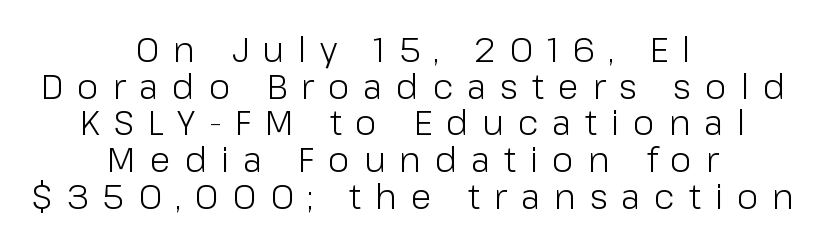
{"serif": "no", "italic": "no", "bold": "no", "weight": "light", "width": "normal", "stroke_contrast": "low", "x_height": "medium", "monospaced": "no", "underline": "no", "align": "center", "line_spacing": "tight", "line_spacing_ratio": 1.05, "letter_spacing": "wide", "letter_spacing_em": 0.39, "glyph_px": 35}
